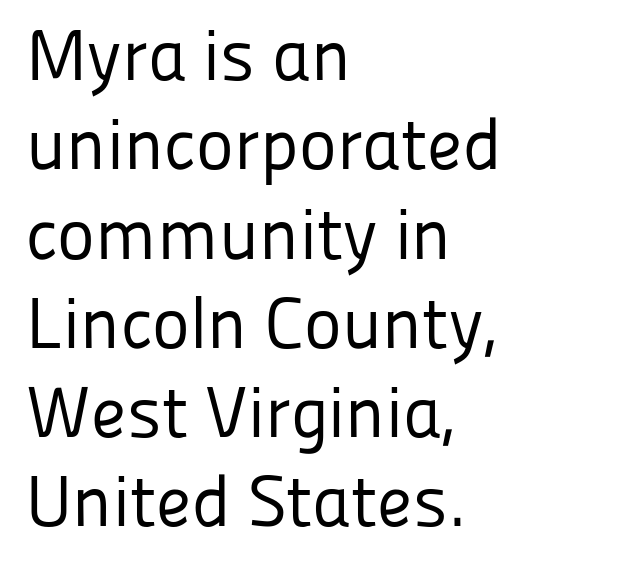
Q: Is the text bold? A: No.
Q: Is the text italic (slanted)? A: No, it is upright.
Q: Is the typeface a serif or a sans-serif typeface? A: Sans-serif.
Q: Is the text underlined? A: No.
Q: How is the paragraph aligned? A: Left-aligned.
Q: Is the spacing between letters normal or unusually wide? A: Normal.
Q: Width (condensed, normal, or wide)? A: Normal.
Q: Stroke contrast? A: Low.
Q: x-height? A: Medium.
Q: Monospaced? A: No.
